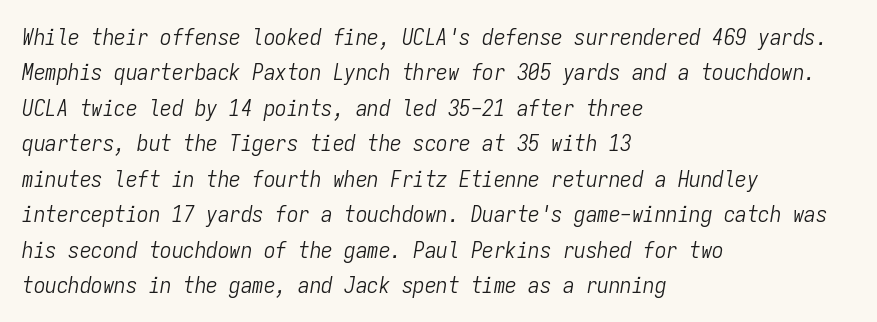
{"italic": "yes", "lean": "right", "slant_degrees": 9, "bold": "no", "underline": "no", "align": "left", "line_spacing": "normal", "line_spacing_ratio": 1.54, "letter_spacing": "normal", "letter_spacing_em": 0.0, "glyph_px": 23}
